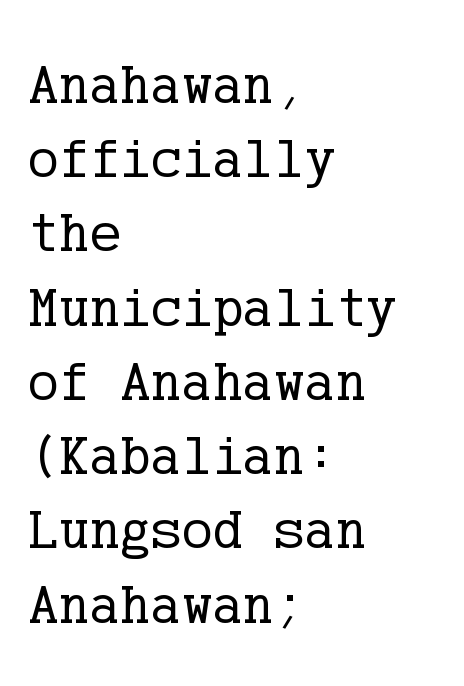
The image shows 58 px regular-weight serif type, upright; set left-aligned, normal line spacing (1.28x), normal letter spacing, not underlined; low stroke contrast and a medium x-height.
